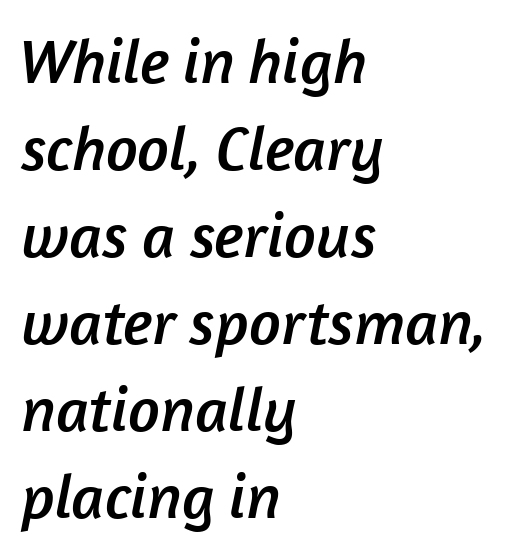
Q: Is the typeface a serif or a sans-serif typeface? A: Sans-serif.
Q: Is the text underlined? A: No.
Q: How is the paragraph aligned? A: Left-aligned.
Q: Is the spacing between letters normal or unusually wide? A: Normal.
Q: Is the spacing between lines tight, normal or loose? A: Normal.
Q: Width (condensed, normal, or wide)? A: Normal.
Q: Stroke contrast? A: Low.
Q: x-height? A: Medium.
Q: Monospaced? A: No.
